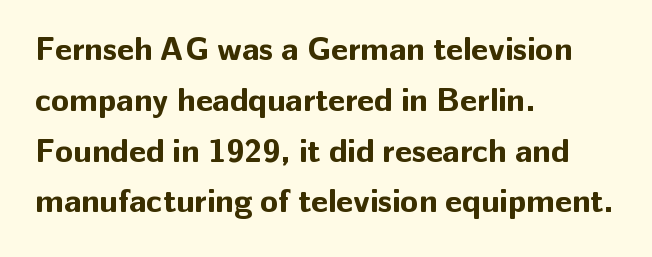
Q: Is the text bold? A: Yes.
Q: Is the text italic (slanted)? A: No, it is upright.
Q: Is the typeface a serif or a sans-serif typeface? A: Sans-serif.
Q: Is the text underlined? A: No.
Q: How is the paragraph aligned? A: Left-aligned.
Q: Is the spacing between letters normal or unusually wide? A: Normal.
Q: Is the spacing between lines tight, normal or loose? A: Normal.
Q: Width (condensed, normal, or wide)? A: Normal.
Q: Stroke contrast? A: Low.
Q: x-height? A: Medium.
Q: Monospaced? A: No.
